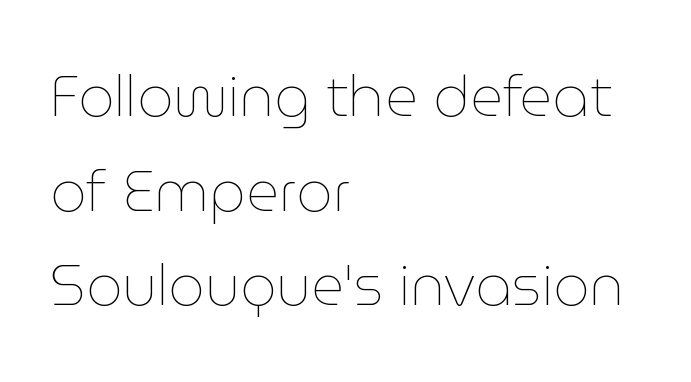
{"italic": "no", "bold": "no", "weight": "thin", "width": "normal", "stroke_contrast": "low", "x_height": "medium", "monospaced": "no", "underline": "no", "align": "left", "line_spacing": "normal", "line_spacing_ratio": 1.66, "letter_spacing": "normal", "letter_spacing_em": 0.0, "glyph_px": 57}
